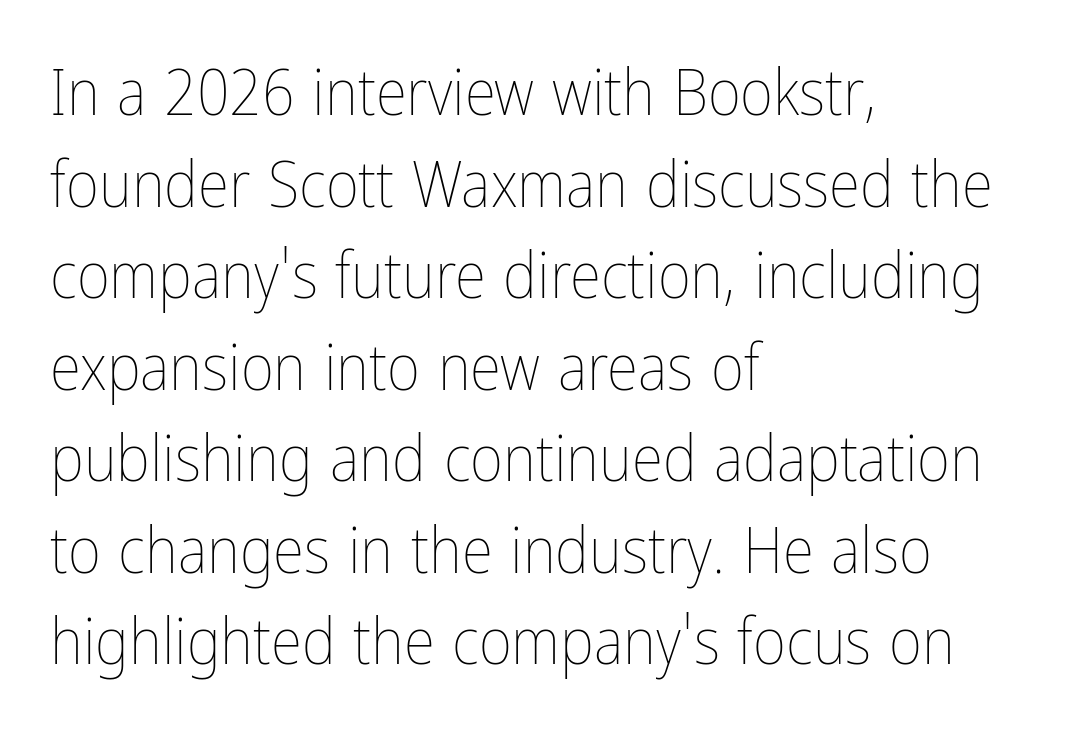
Vertically, the passage feels balanced, rows spaced as you'd expect. This sample has the flowing, uneven cadence of proportional lettering. Reading down the block, your eye returns to a fixed left position each line. This rendering leaves character spacing at its baseline value.
